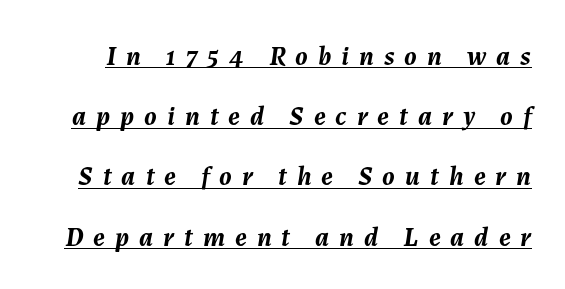
The image shows 27 px bold type, italic (leaning right); set loose line spacing (2.23x), unusually wide letter spacing (+0.37 em), underlined.
